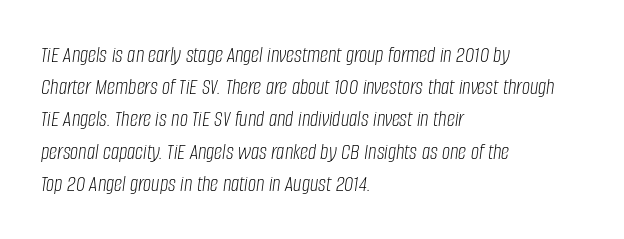
Q: Is the text bold? A: No.
Q: Is the text italic (slanted)? A: Yes, it leans right by about 8 degrees.
Q: Is the text underlined? A: No.
Q: How is the paragraph aligned? A: Left-aligned.
Q: Is the spacing between letters normal or unusually wide? A: Normal.
Q: Is the spacing between lines tight, normal or loose? A: Normal.
